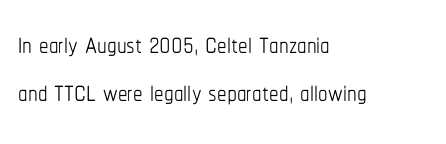
Counters stay open thanks to moderate or lighter strokes. Descenders hang freely into open space. The face used here is rendered with its standard letterfit. Each letter keeps its own natural width here, so spacing adapts to shape. Line spacing here is normal.
